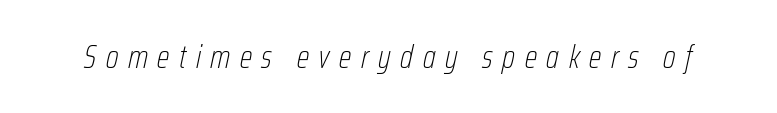
{"italic": "yes", "lean": "right", "slant_degrees": 12, "bold": "no", "weight": "thin", "width": "condensed", "stroke_contrast": "low", "x_height": "medium", "monospaced": "no", "underline": "no", "letter_spacing": "wide", "letter_spacing_em": 0.29, "glyph_px": 33}
